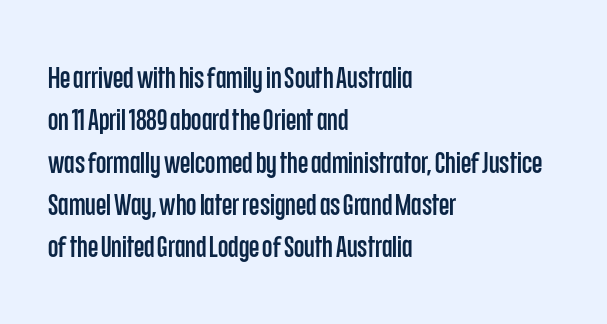
The image shows 30 px condensed sans-serif type, upright; set left-aligned, normal line spacing (1.41x), normal letter spacing, not underlined; low stroke contrast and a large x-height.
